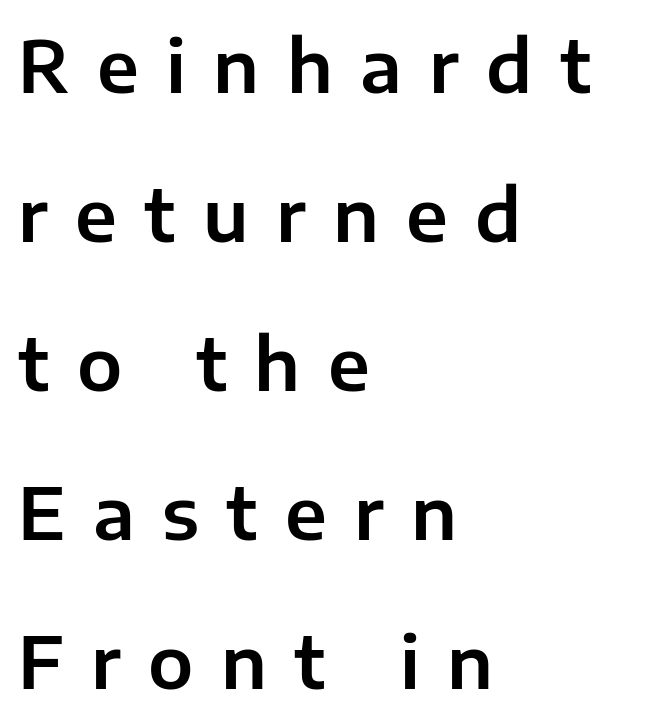
Anything drawn beneath the words? Only blank space. A typesetter would call this proportional, since set widths differ per character. It's the straight-up-and-down kind of type. A typesetter would label this face a sans.
